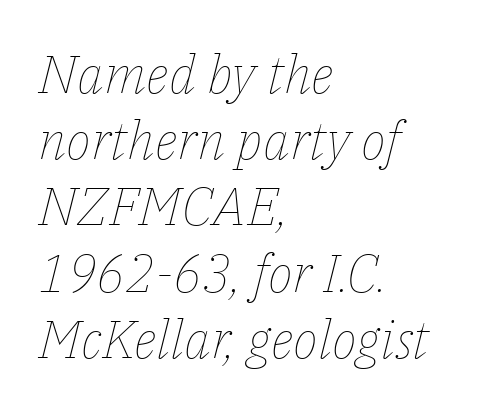
Q: Is the text bold? A: No.
Q: Is the text italic (slanted)? A: Yes, it leans right by about 14 degrees.
Q: Is the text underlined? A: No.
Q: How is the paragraph aligned? A: Left-aligned.
Q: Is the spacing between letters normal or unusually wide? A: Normal.
Q: Is the spacing between lines tight, normal or loose? A: Normal.
Q: Width (condensed, normal, or wide)? A: Normal.
Q: Stroke contrast? A: Low.
Q: x-height? A: Medium.
Q: Monospaced? A: No.
